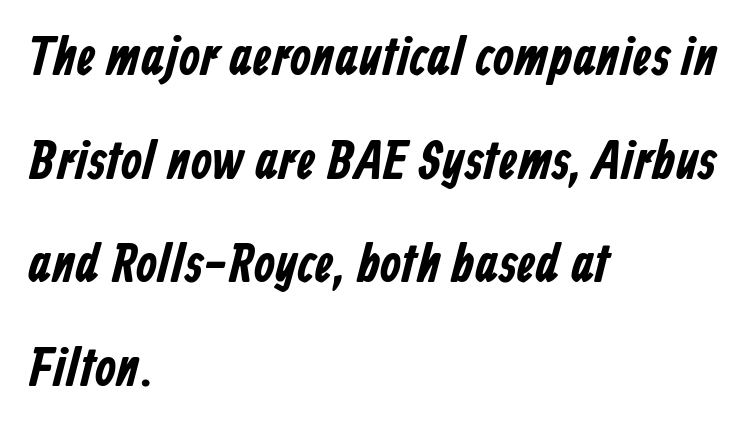
These lines are composed in type without serifs. Lines of text with bare space underneath. The face used here is proportionally spaced, like ordinary book or web type. A typesetter would call this zero additional tracking.
